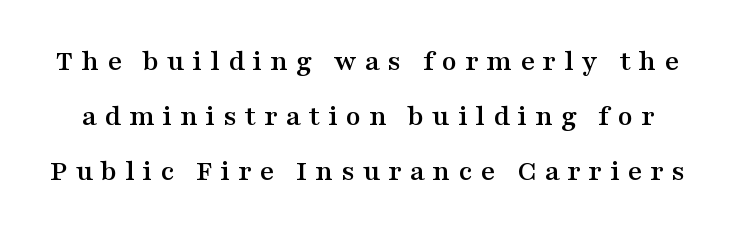
Words float on clear page, feet unadorned. Looks like regular typesetting: each glyph gets only the width it needs. Inter-character spacing is expanded well beyond the font's built-in metrics. Characters remain perfectly vertical along every line. Font category for this specimen: serif.
